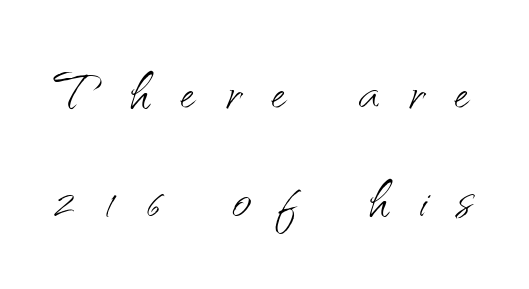
A typesetter would call this heavily tracked-out type. No letter is thick-stroked: the sample isn't bold. Baseline-to-baseline distance is the conventional proportion of letter height. Type style note: lacks serifs. Just letters on the line, the space beneath them empty.
